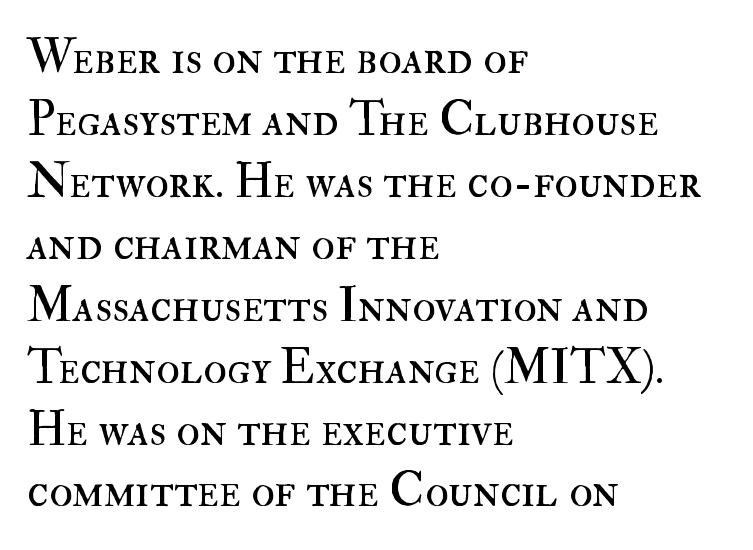
Q: Is the text bold? A: No.
Q: Is the text italic (slanted)? A: No, it is upright.
Q: Is the text underlined? A: No.
Q: How is the paragraph aligned? A: Left-aligned.
Q: Is the spacing between letters normal or unusually wide? A: Normal.
Q: Is the spacing between lines tight, normal or loose? A: Normal.
Q: Width (condensed, normal, or wide)? A: Normal.
Q: Stroke contrast? A: High.
Q: x-height? A: Small.
Q: Monospaced? A: No.
